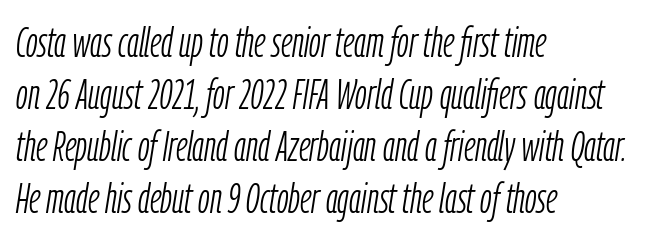
Bold? No — there's no thickening of the strokes. Short note: letters normally spaced. Horizontally, the lines are justified to the leading edge only. The passage shown leans; its letterforms are oblique. The gap between lines stays unmarked. Do the characters align in a grid? No, the font is proportional.
